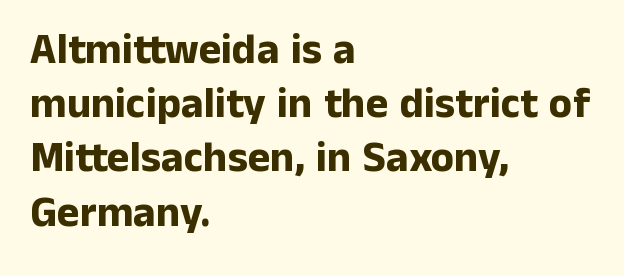
Default kerning and tracking; the words read as compact shapes. These lines sit exactly where default settings would place them. The characters look thick and weighty, a clear bold. Is the block centered? No — it sits flush against the left margin.
